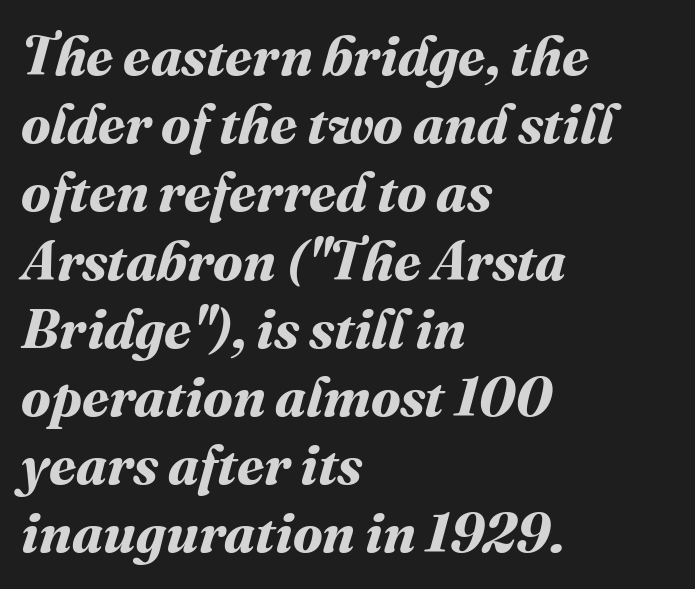
The image shows 55 px bold type; set left-aligned, line spacing 1.24x, normal letter spacing, not underlined; medium stroke contrast and a medium x-height.
